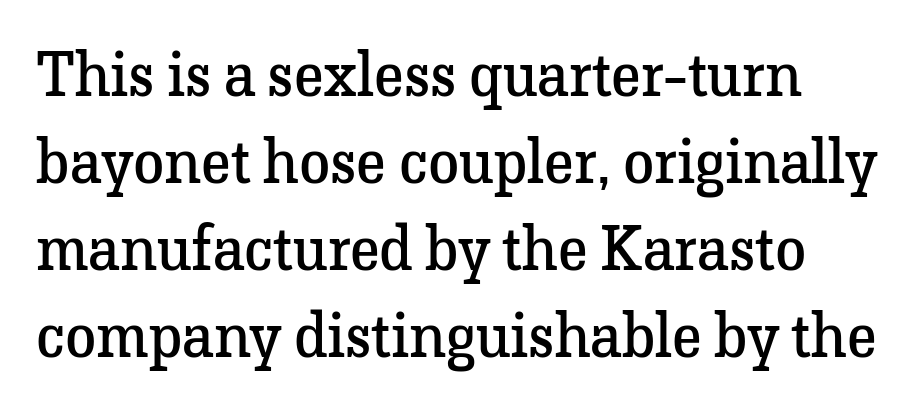
The image shows 63 px regular-weight serif type, upright; set normal line spacing (1.38x), normal letter spacing, not underlined; low stroke contrast and a medium x-height.
